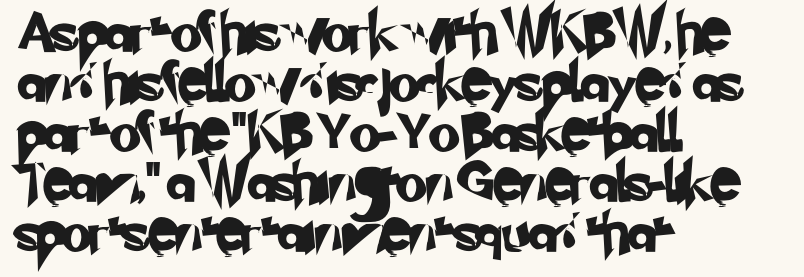
{"serif": "no", "width": "normal", "stroke_contrast": "low", "x_height": "small", "monospaced": "no", "underline": "no", "align": "left", "line_spacing": "normal", "line_spacing_ratio": 1.25, "letter_spacing": "normal", "letter_spacing_em": 0.0, "glyph_px": 40}
